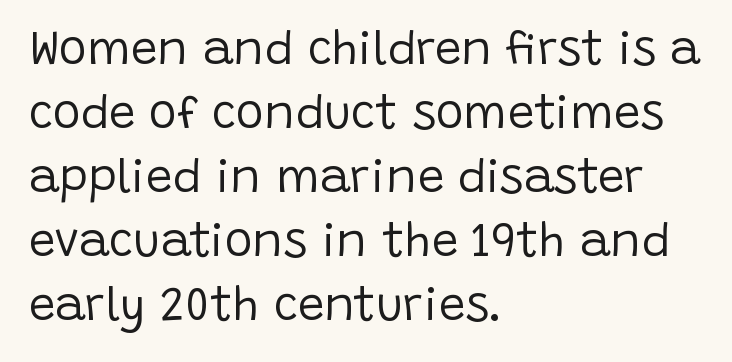
In terms of leading, this rendering sits right in the middle. The face used here is proportionally spaced, like ordinary book or web type. The strokes carry an ordinary text weight at most. You can tell it's not italic because the verticals are truly vertical. The line texture is even and compact thanks to regular tracking. Where is the straight margin? On the left.
